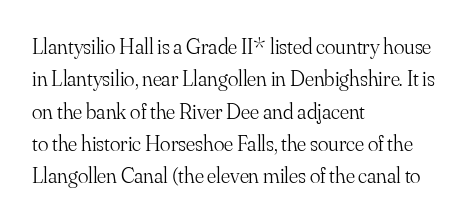
Q: Is the text bold? A: No.
Q: Is the text italic (slanted)? A: No, it is upright.
Q: Is the text underlined? A: No.
Q: How is the paragraph aligned? A: Left-aligned.
Q: Is the spacing between letters normal or unusually wide? A: Normal.
Q: Is the spacing between lines tight, normal or loose? A: Normal.
